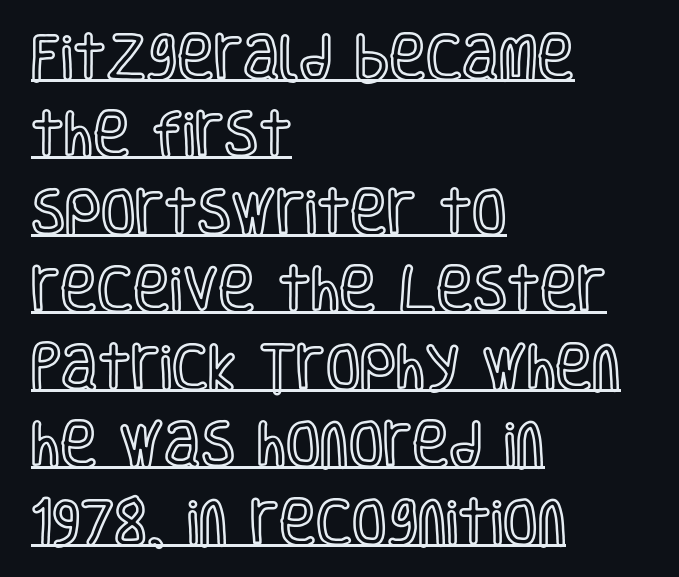
The image shows 50 px condensed type, upright; set left-aligned, normal line spacing (1.55x), normal letter spacing, underlined; a large x-height.
